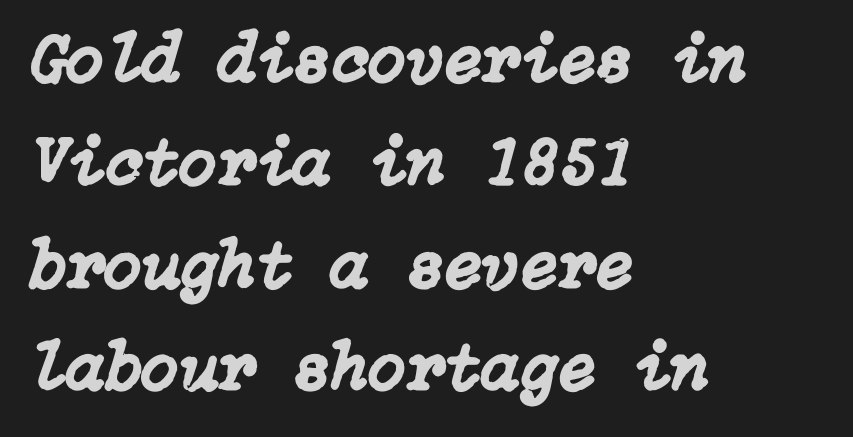
{"italic": "yes", "lean": "right", "slant_degrees": 15, "width": "normal", "stroke_contrast": "low", "x_height": "medium", "underline": "no", "align": "left", "line_spacing": "normal", "line_spacing_ratio": 1.49, "letter_spacing": "normal", "letter_spacing_em": 0.0, "glyph_px": 69}
